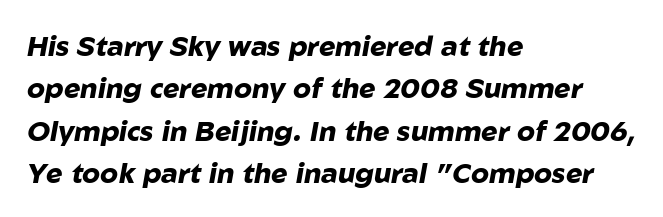
Q: Is the text bold? A: Yes.
Q: Is the text italic (slanted)? A: Yes, it leans right by about 10 degrees.
Q: Is the text underlined? A: No.
Q: How is the paragraph aligned? A: Left-aligned.
Q: Is the spacing between letters normal or unusually wide? A: Normal.
Q: Is the spacing between lines tight, normal or loose? A: Normal.
Q: Width (condensed, normal, or wide)? A: Normal.
Q: Stroke contrast? A: Low.
Q: x-height? A: Medium.
Q: Monospaced? A: No.
